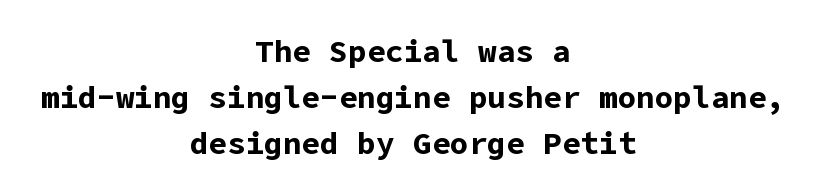
The image shows 31 px bold sans-serif type, upright; set centered, normal line spacing (1.48x), normal letter spacing, not underlined; low stroke contrast and a medium x-height.
